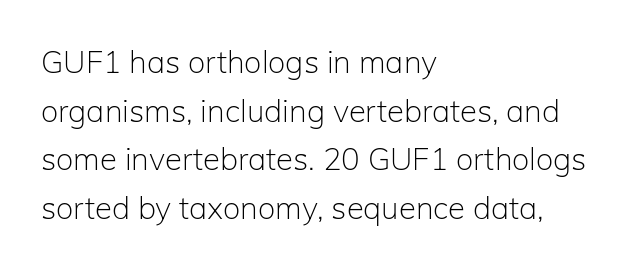
{"serif": "no", "italic": "no", "bold": "no", "weight": "light", "width": "normal", "stroke_contrast": "low", "x_height": "medium", "monospaced": "no", "underline": "no", "align": "left", "line_spacing": "normal", "line_spacing_ratio": 1.57, "letter_spacing": "normal", "letter_spacing_em": 0.0, "glyph_px": 31}
